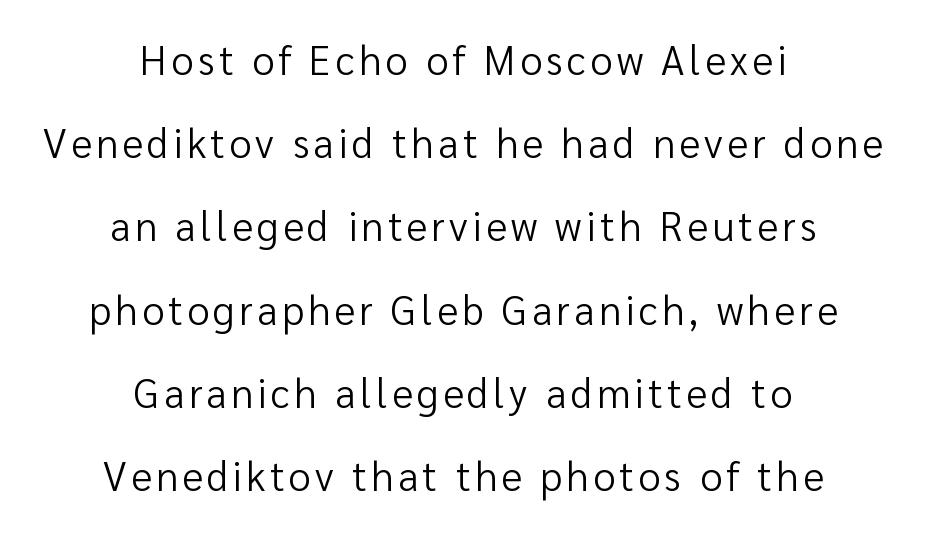
Q: Is the text bold? A: No.
Q: Is the text italic (slanted)? A: No, it is upright.
Q: Is the typeface a serif or a sans-serif typeface? A: Sans-serif.
Q: Is the text underlined? A: No.
Q: How is the paragraph aligned? A: Centered.
Q: Is the spacing between lines tight, normal or loose? A: Loose.
Q: Width (condensed, normal, or wide)? A: Normal.
Q: Stroke contrast? A: Low.
Q: x-height? A: Medium.
Q: Monospaced? A: No.
